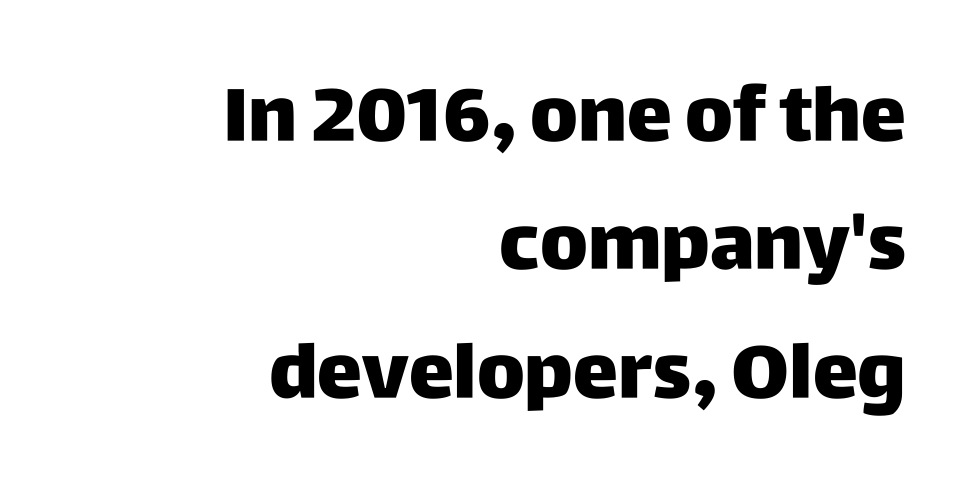
The image shows 76 px heavy sans-serif type, upright; set right-aligned, normal line spacing (1.69x), normal letter spacing, not underlined; low stroke contrast and a large x-height.
